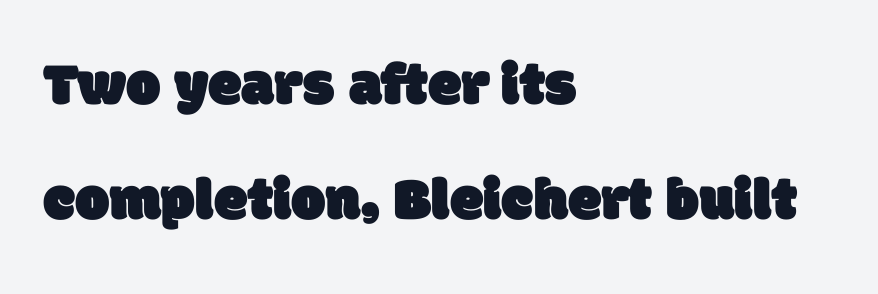
Q: Is the typeface a serif or a sans-serif typeface? A: Sans-serif.
Q: Is the text underlined? A: No.
Q: How is the paragraph aligned? A: Left-aligned.
Q: Is the spacing between letters normal or unusually wide? A: Normal.
Q: Width (condensed, normal, or wide)? A: Normal.
Q: Stroke contrast? A: Low.
Q: x-height? A: Large.
Q: Monospaced? A: No.
